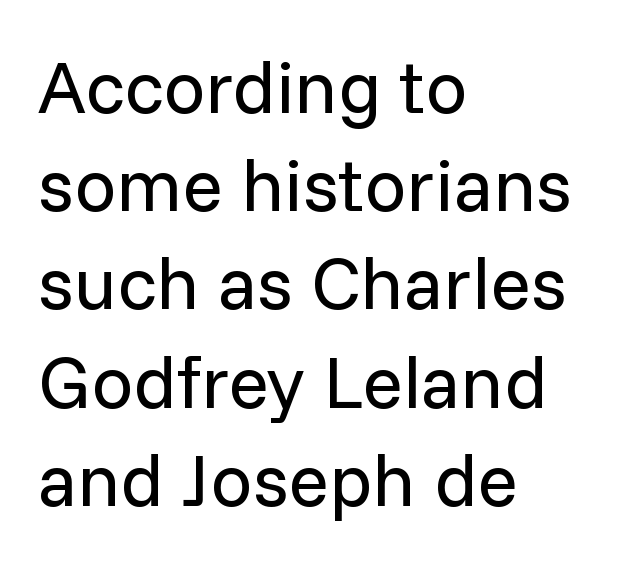
The image shows 75 px regular-weight sans-serif type, upright; set left-aligned, normal line spacing (1.31x), normal letter spacing, not underlined; low stroke contrast and a medium x-height.
